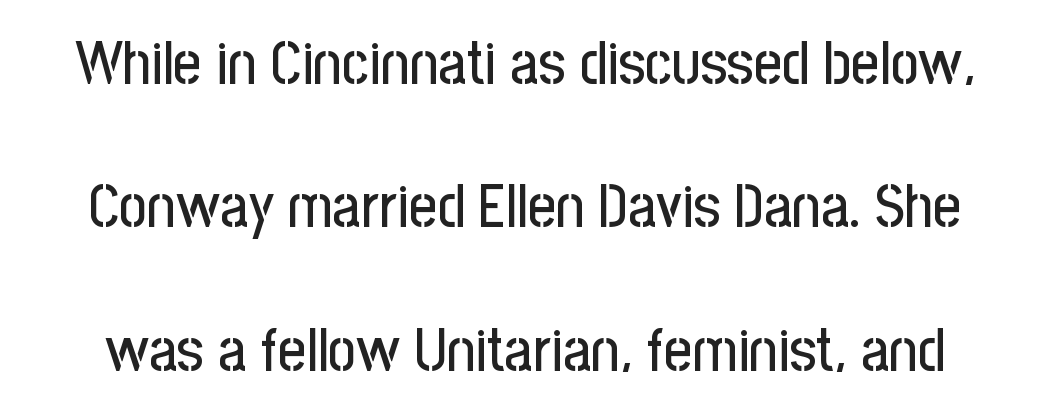
{"serif": "no", "italic": "no", "width": "condensed", "stroke_contrast": "low", "x_height": "medium", "monospaced": "no", "underline": "no", "line_spacing": "loose", "line_spacing_ratio": 2.35, "letter_spacing": "normal", "letter_spacing_em": 0.0, "glyph_px": 61}
